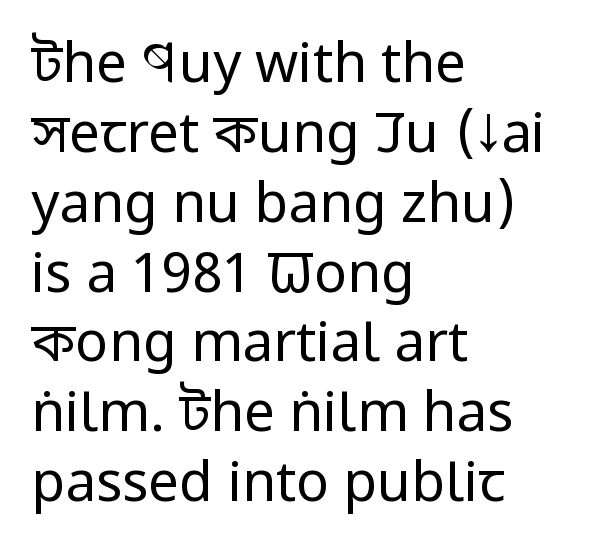
Q: Is the text bold? A: No.
Q: Is the text italic (slanted)? A: No, it is upright.
Q: Is the typeface a serif or a sans-serif typeface? A: Sans-serif.
Q: Is the text underlined? A: No.
Q: How is the paragraph aligned? A: Left-aligned.
Q: Is the spacing between letters normal or unusually wide? A: Normal.
Q: Is the spacing between lines tight, normal or loose? A: Normal.
Q: Width (condensed, normal, or wide)? A: Condensed.
Q: Stroke contrast? A: Low.
Q: x-height? A: Large.
Q: Monospaced? A: No.
